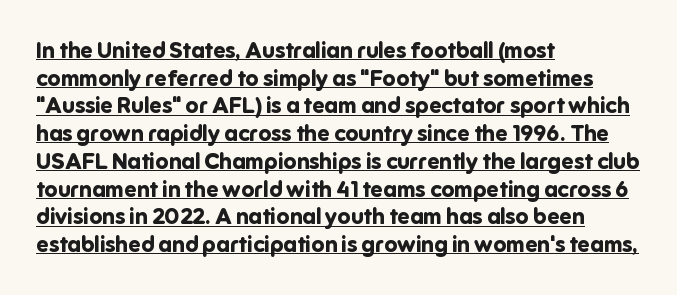
{"italic": "no", "bold": "yes", "underline": "yes", "align": "left", "line_spacing": "normal", "line_spacing_ratio": 1.26, "letter_spacing": "normal", "letter_spacing_em": 0.0, "glyph_px": 22}
